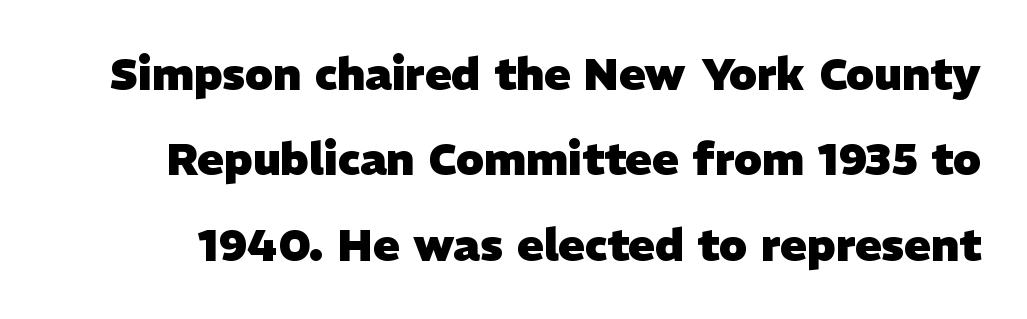
The space beneath each line is pristine and unruled. Serifs: no, the terminals of the letterforms are clean. Weight: bold. Vertically, the passage feels expansive, rows floating well apart. Each letter keeps its own natural width here, so spacing adapts to shape. No extra tracking has been applied to these lines.
